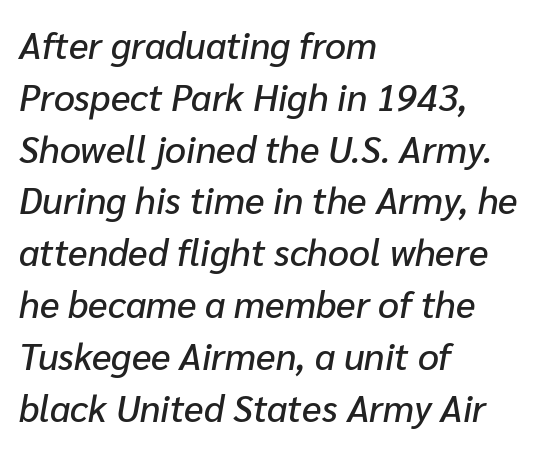
{"italic": "yes", "lean": "right", "slant_degrees": 10, "width": "normal", "stroke_contrast": "low", "x_height": "medium", "monospaced": "no", "underline": "no", "align": "left", "line_spacing": "normal", "line_spacing_ratio": 1.4, "letter_spacing": "normal", "letter_spacing_em": 0.0, "glyph_px": 37}
